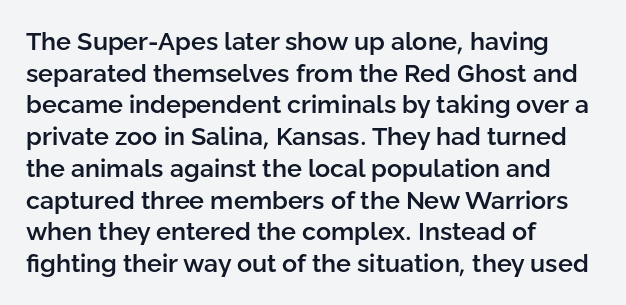
The image shows 25 px text type, upright; set left-aligned, normal line spacing (1.27x), normal letter spacing, not underlined.
